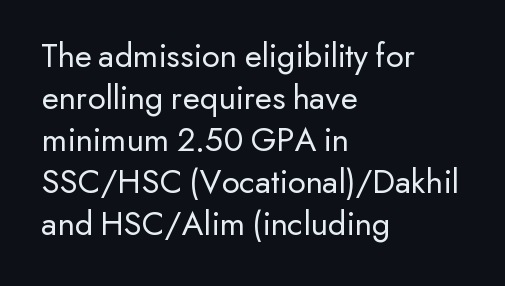
Q: Is the text bold? A: No.
Q: Is the text italic (slanted)? A: No, it is upright.
Q: Is the typeface a serif or a sans-serif typeface? A: Sans-serif.
Q: Is the text underlined? A: No.
Q: How is the paragraph aligned? A: Left-aligned.
Q: Is the spacing between letters normal or unusually wide? A: Normal.
Q: Width (condensed, normal, or wide)? A: Normal.
Q: Stroke contrast? A: Low.
Q: x-height? A: Small.
Q: Monospaced? A: No.
